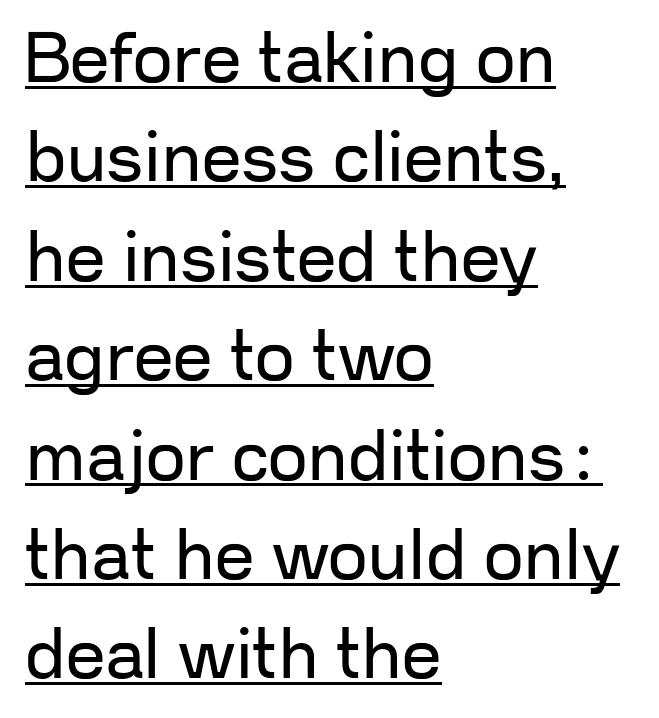
{"serif": "no", "italic": "no", "bold": "no", "weight": "regular", "width": "normal", "stroke_contrast": "low", "x_height": "medium", "monospaced": "no", "underline": "yes", "align": "left", "line_spacing": "normal", "line_spacing_ratio": 1.42, "letter_spacing": "normal", "letter_spacing_em": 0.0, "glyph_px": 70}
